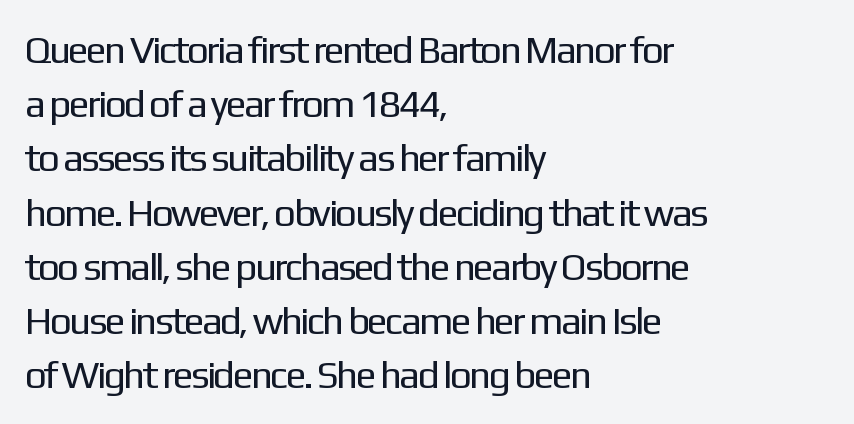
The image shows 39 px regular-weight sans-serif type, upright; set left-aligned, normal line spacing (1.39x), normal letter spacing, not underlined; low stroke contrast and a medium x-height.
